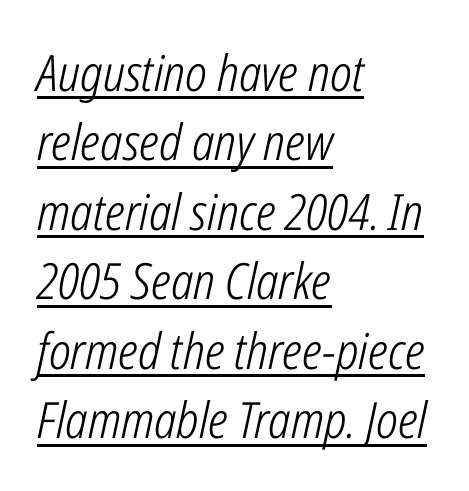
Q: Is the text bold? A: No.
Q: Is the text italic (slanted)? A: Yes, it leans right by about 12 degrees.
Q: Is the text underlined? A: Yes.
Q: How is the paragraph aligned? A: Left-aligned.
Q: Is the spacing between letters normal or unusually wide? A: Normal.
Q: Is the spacing between lines tight, normal or loose? A: Normal.
Q: Width (condensed, normal, or wide)? A: Condensed.
Q: Stroke contrast? A: Low.
Q: x-height? A: Medium.
Q: Monospaced? A: No.
